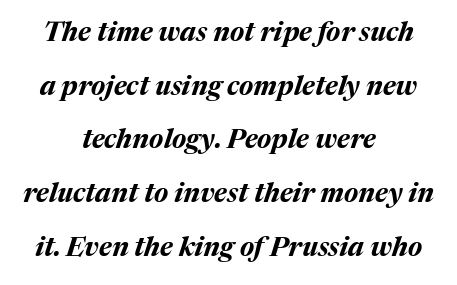
If you measured baseline to baseline, you'd find a long distance. Compared with an ordinary text face, these strokes are far heavier — a full bold. The letters are slanted; this is an italic face. A bare baseline throughout the passage. In terms of letterspacing, this is plain default setting.
